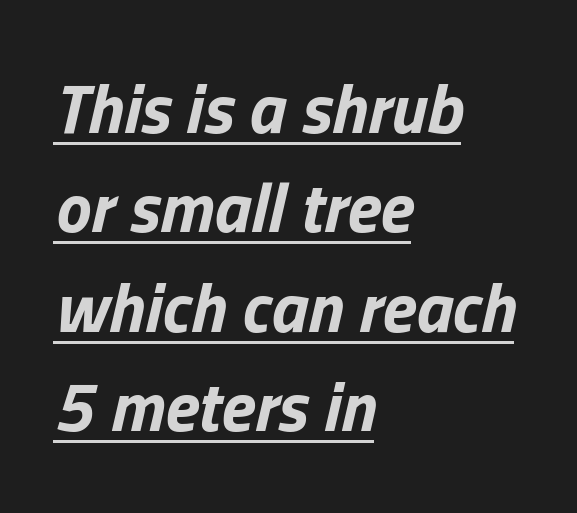
{"italic": "yes", "lean": "right", "slant_degrees": 13, "bold": "yes", "weight": "bold", "width": "normal", "stroke_contrast": "low", "x_height": "medium", "monospaced": "no", "underline": "yes", "align": "left", "line_spacing": "normal", "line_spacing_ratio": 1.42, "letter_spacing": "normal", "letter_spacing_em": 0.0, "glyph_px": 70}
